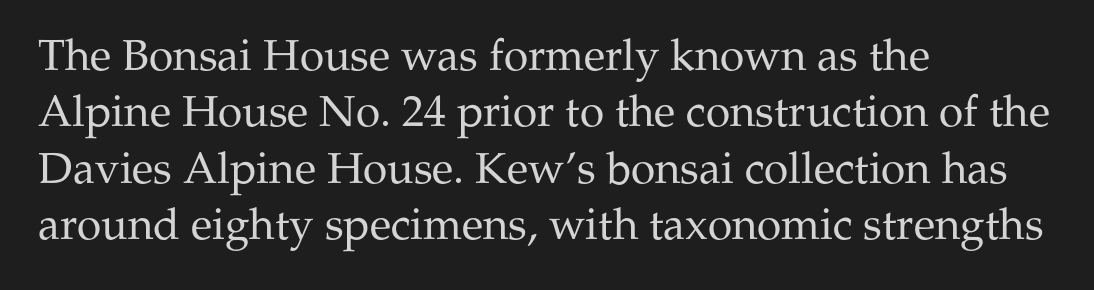
{"serif": "yes", "italic": "no", "bold": "no", "weight": "regular", "width": "normal", "stroke_contrast": "medium", "x_height": "medium", "monospaced": "no", "underline": "no", "align": "left", "line_spacing": "normal", "line_spacing_ratio": 1.28, "letter_spacing": "normal", "letter_spacing_em": 0.0, "glyph_px": 44}
